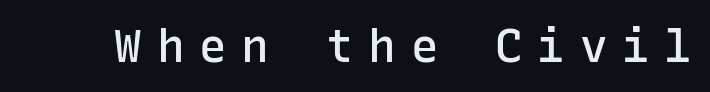
{"serif": "no", "italic": "no", "bold": "semi", "weight": "semibold", "width": "normal", "stroke_contrast": "low", "x_height": "medium", "monospaced": "yes", "underline": "no", "letter_spacing": "wide", "letter_spacing_em": 0.32, "glyph_px": 46}
